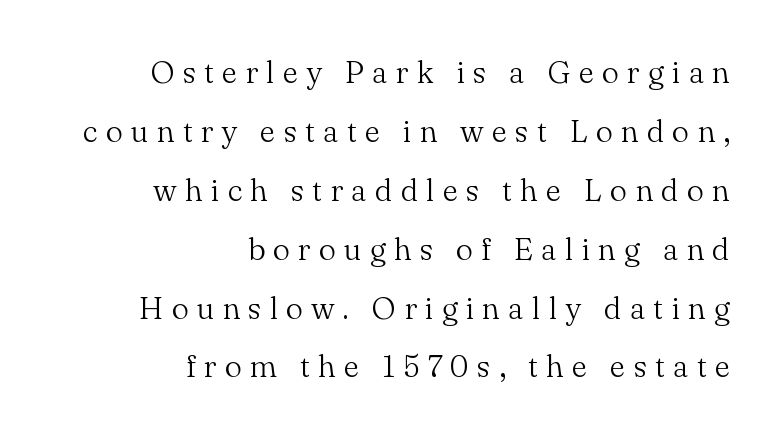
Each stroke keeps to a modest, everyday thickness or less. Tracking value appears strongly positive — letters spread wide. A typesetter would label this face a serif. Compared with typical paragraphs, the rows here are farther apart.
